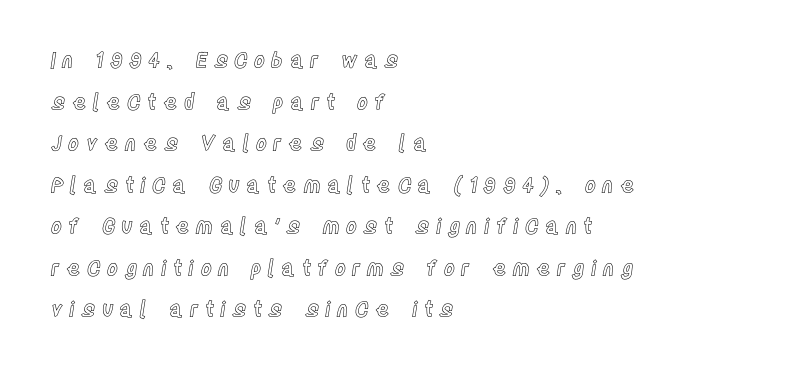
Q: Is the text italic (slanted)? A: Yes.
Q: Is the text underlined? A: No.
Q: How is the paragraph aligned? A: Left-aligned.
Q: Is the spacing between letters normal or unusually wide? A: Unusually wide.
Q: Is the spacing between lines tight, normal or loose? A: Loose.
